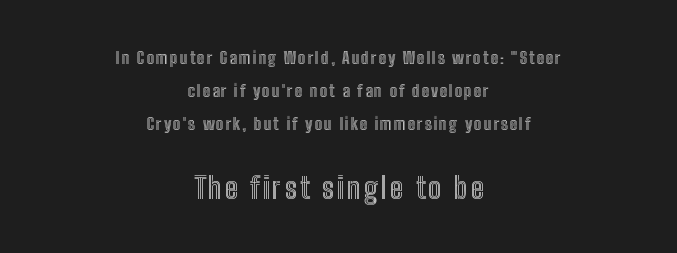
Q: Is the text italic (slanted)? A: No, it is upright.
Q: Is the text underlined? A: No.
Q: How is the paragraph aligned? A: Centered.
Q: Is the spacing between lines tight, normal or loose? A: Loose.
Q: Which block of text is set in a larger size, the first (top) or the second (bottom)? A: The second (bottom) one.
Q: Width (condensed, normal, or wide)? A: Condensed.
Q: x-height? A: Medium.
Q: Monospaced? A: No.
